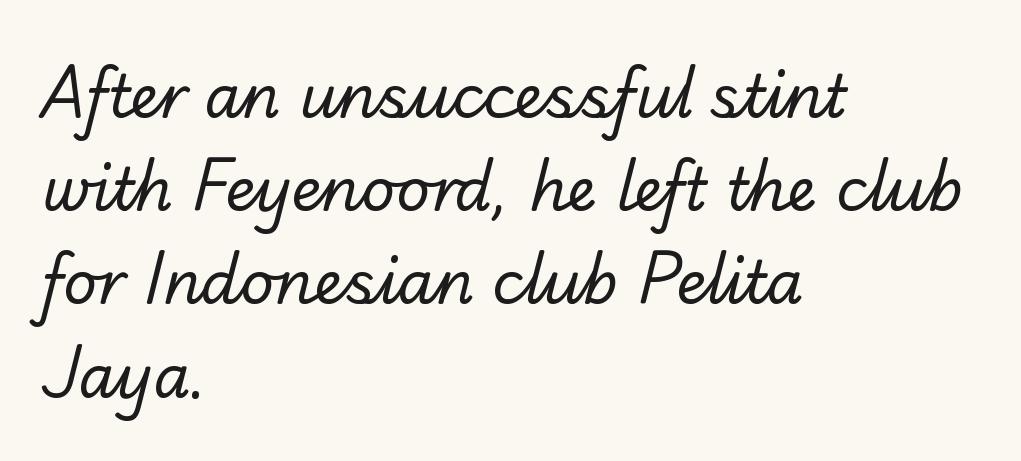
The image shows 59 px regular-weight sans-serif type; set left-aligned, normal line spacing (1.58x), normal letter spacing, not underlined; low stroke contrast and a small x-height.
